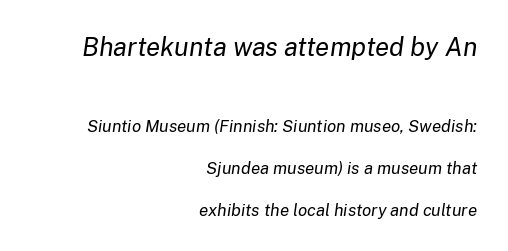
{"italic": "yes", "lean": "right", "slant_degrees": 8, "bold": "no", "underline": "no", "align": "right", "line_spacing": "loose", "line_spacing_ratio": 2.45, "letter_spacing": "normal", "letter_spacing_em": 0.0, "larger_block": "first", "size_ratio": 1.53, "glyph_px": 26}
